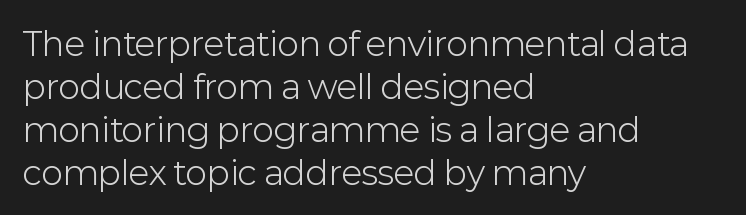
The image shows 33 px light sans-serif type, upright; set left-aligned, normal line spacing (1.3x), normal letter spacing, not underlined; low stroke contrast and a medium x-height.
